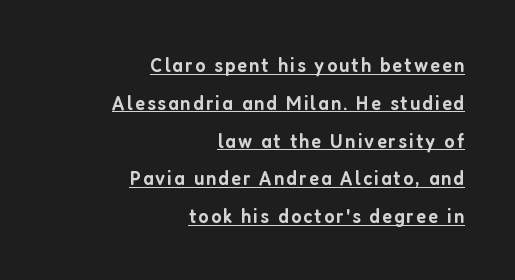
{"italic": "no", "bold": "semi", "underline": "yes", "align": "right", "line_spacing_ratio": 1.8, "glyph_px": 21}
